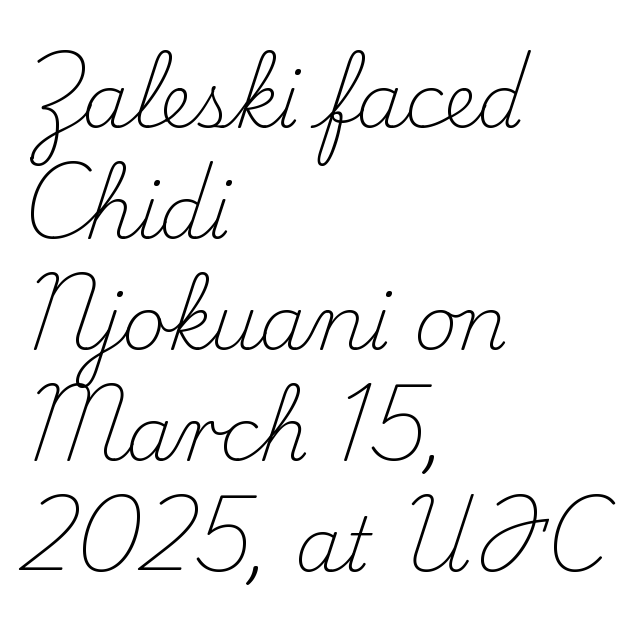
The image shows 75 px light serif type; set left-aligned, normal line spacing (1.48x), normal letter spacing, not underlined; medium stroke contrast and a small x-height.
